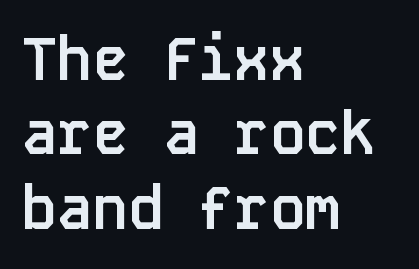
The image shows 59 px semibold sans-serif type, upright, monospaced; set left-aligned, normal line spacing (1.26x), normal letter spacing, not underlined; low stroke contrast and a large x-height.
